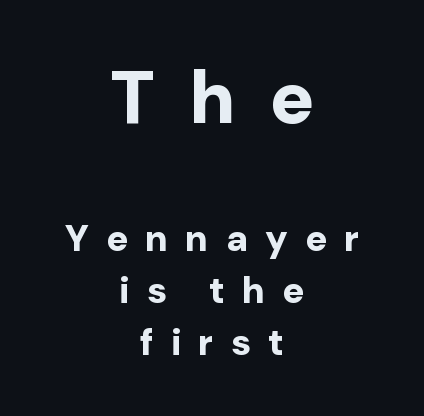
The passage shown is emphatically bold. Any mark beneath the type? The region is blank. Unlike a traditional serif, this face leaves its strokes unadorned. The letters advance in unequal steps, a hallmark of proportional type.
